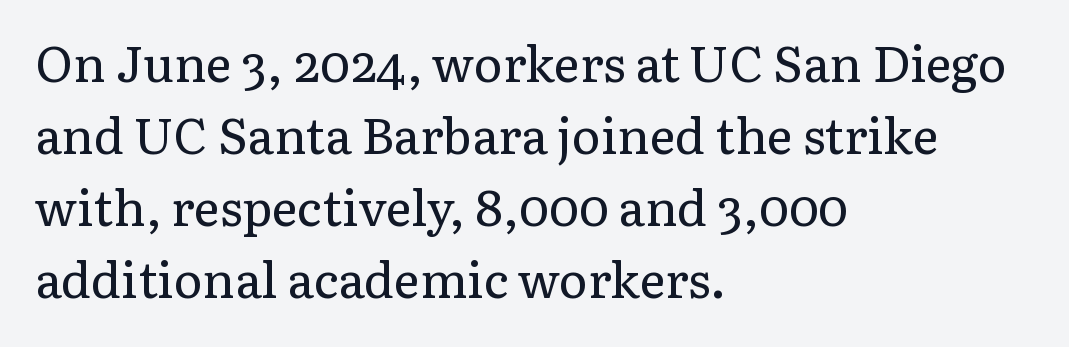
The image shows 49 px regular-weight serif type, upright; set left-aligned, normal line spacing (1.47x), normal letter spacing, not underlined; low stroke contrast and a medium x-height.
